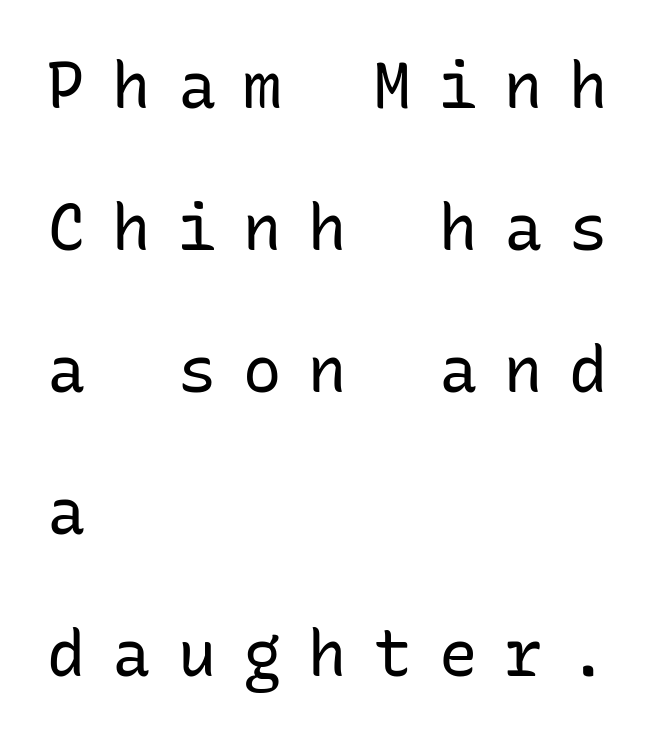
{"serif": "no", "italic": "no", "bold": "no", "weight": "regular", "width": "normal", "stroke_contrast": "low", "x_height": "medium", "monospaced": "yes", "underline": "no", "align": "left", "line_spacing": "loose", "line_spacing_ratio": 2.22, "letter_spacing": "wide", "letter_spacing_em": 0.42, "glyph_px": 64}
